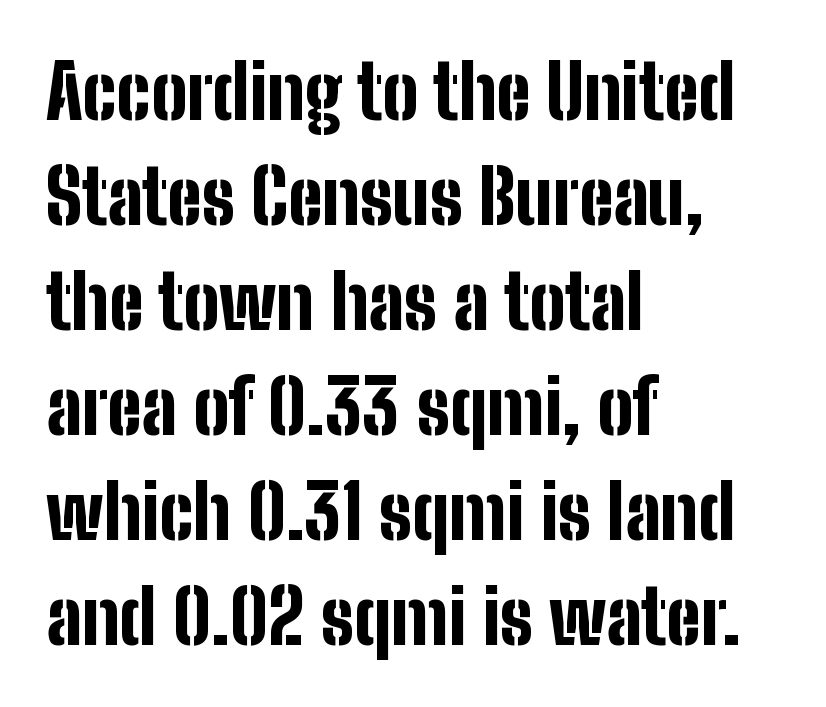
Q: Is the text bold? A: Yes.
Q: Is the text italic (slanted)? A: No, it is upright.
Q: Is the typeface a serif or a sans-serif typeface? A: Sans-serif.
Q: Is the text underlined? A: No.
Q: How is the paragraph aligned? A: Left-aligned.
Q: Is the spacing between letters normal or unusually wide? A: Normal.
Q: Is the spacing between lines tight, normal or loose? A: Normal.
Q: Width (condensed, normal, or wide)? A: Condensed.
Q: Stroke contrast? A: Low.
Q: x-height? A: Medium.
Q: Monospaced? A: No.
